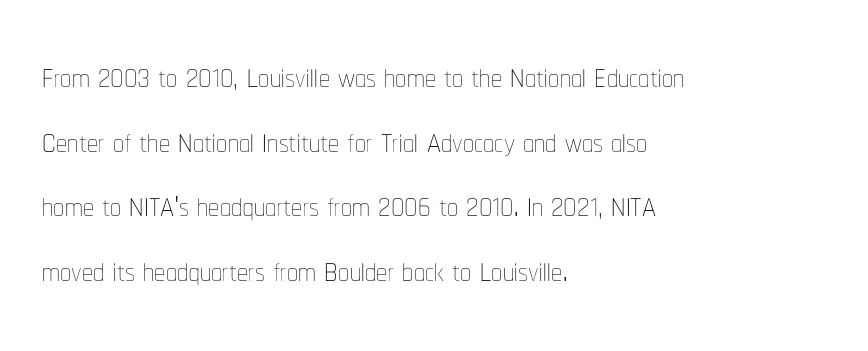
{"italic": "no", "bold": "no", "weight": "thin", "width": "condensed", "stroke_contrast": "low", "x_height": "medium", "monospaced": "no", "underline": "no", "align": "left", "line_spacing": "normal", "line_spacing_ratio": 1.47, "letter_spacing": "normal", "letter_spacing_em": 0.0, "glyph_px": 44}
